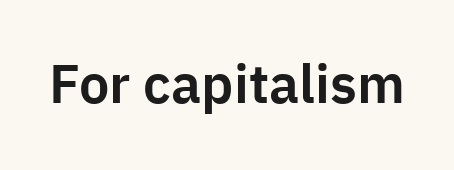
{"serif": "no", "italic": "no", "width": "normal", "stroke_contrast": "low", "x_height": "medium", "monospaced": "no", "underline": "no", "letter_spacing": "normal", "letter_spacing_em": 0.0, "glyph_px": 54}
